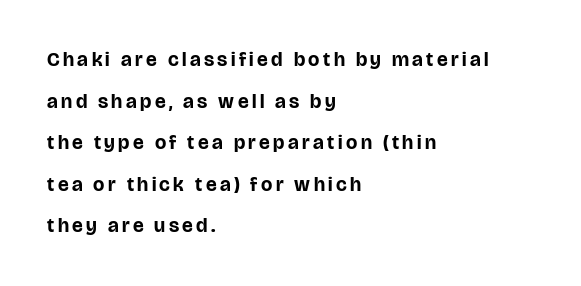
The image shows 20 px bold type, upright; set left-aligned, loose line spacing (2.08x), not underlined.
